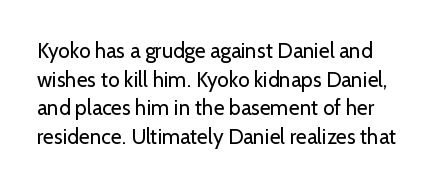
The letterforms sit at book weight or below. Is there much room between lines? A standard amount, neither cramped nor airy. This rendering leaves character spacing at its baseline value. The letters stand upright; this is a roman face. Lines of text with bare space underneath.
